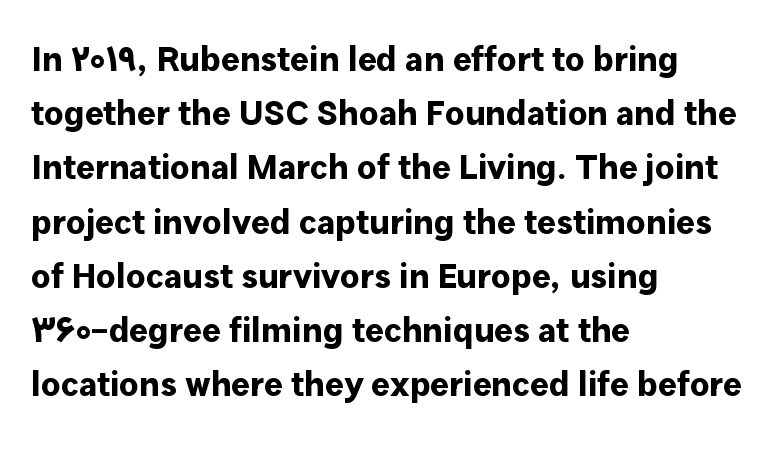
The image shows 35 px bold sans-serif type, upright; set left-aligned, normal line spacing (1.55x), normal letter spacing, not underlined; low stroke contrast and a medium x-height.
